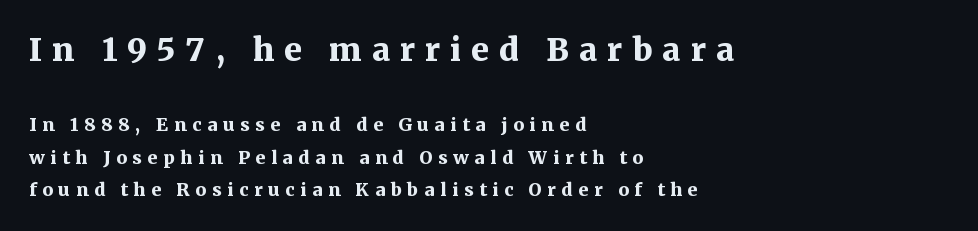
In terms of weight, the rendering is a true, heavy bold. Anything drawn beneath the words? Only blank space. The letters in the upper block stand taller than those in the block below. How are the letters spaced? Widely, with obvious added tracking. The rendering uses natural spacing where letterforms have individual widths.
